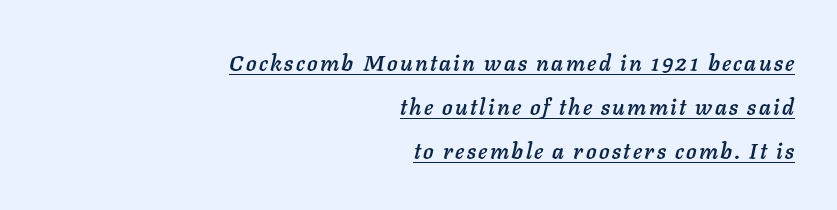
The image shows 22 px text type, italic (leaning right); set right-aligned, loose line spacing (2.01x), underlined.
